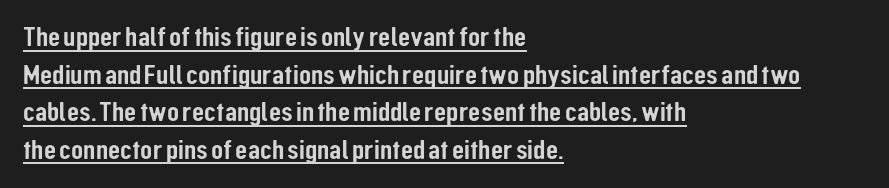
Q: Is the text italic (slanted)? A: No, it is upright.
Q: Is the typeface a serif or a sans-serif typeface? A: Sans-serif.
Q: Is the text underlined? A: Yes.
Q: How is the paragraph aligned? A: Left-aligned.
Q: Is the spacing between letters normal or unusually wide? A: Normal.
Q: Is the spacing between lines tight, normal or loose? A: Normal.
Q: Width (condensed, normal, or wide)? A: Condensed.
Q: Stroke contrast? A: Low.
Q: x-height? A: Medium.
Q: Monospaced? A: No.
